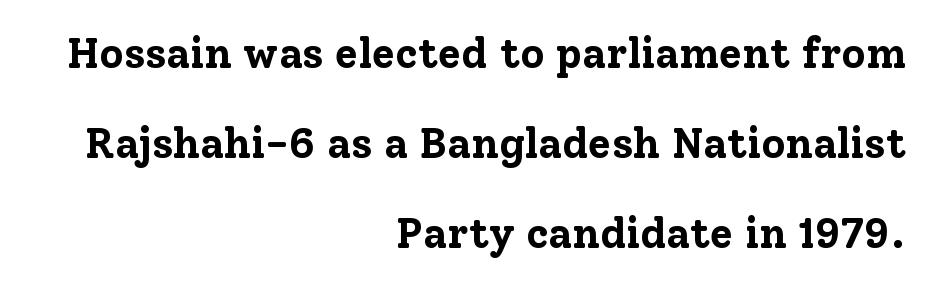
The image shows 42 px bold serif type, upright; set right-aligned, loose line spacing (2.14x), normal letter spacing, not underlined; low stroke contrast and a medium x-height.
